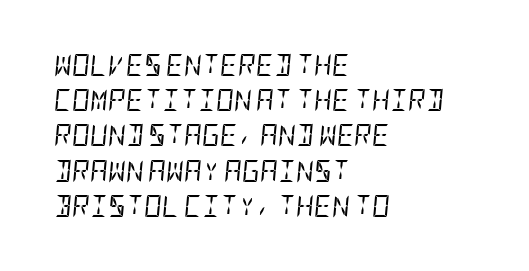
Q: Is the text bold? A: No.
Q: Is the text italic (slanted)? A: Yes, it leans right by about 5 degrees.
Q: Is the text underlined? A: No.
Q: How is the paragraph aligned? A: Left-aligned.
Q: Is the spacing between letters normal or unusually wide? A: Normal.
Q: Is the spacing between lines tight, normal or loose? A: Normal.
